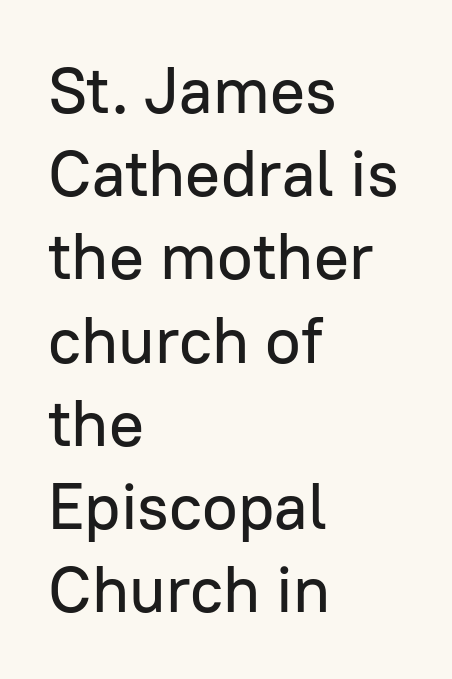
Every stem runs plumb, perpendicular to the baseline. There is no visible air inserted between adjacent glyphs. Just letters on the line, the space beneath them empty. Baseline-to-baseline distance is the conventional proportion of letter height. The rendering anchors every line to the left-hand side. Nothing sits at the stroke ends, so this counts as sans-serif.
